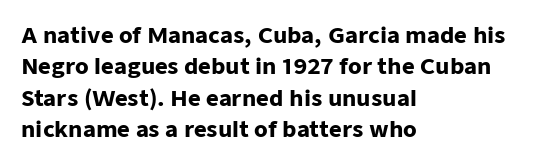
The image shows 22 px bold type, upright; set left-aligned, normal line spacing (1.43x), normal letter spacing, not underlined.
